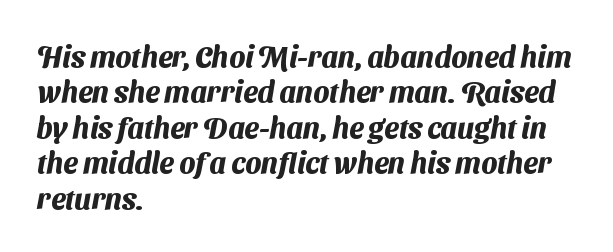
{"serif": "no", "bold": "yes", "weight": "heavy", "width": "normal", "stroke_contrast": "medium", "x_height": "medium", "monospaced": "no", "underline": "no", "align": "left", "line_spacing_ratio": 1.22, "letter_spacing": "normal", "letter_spacing_em": 0.0, "glyph_px": 29}
